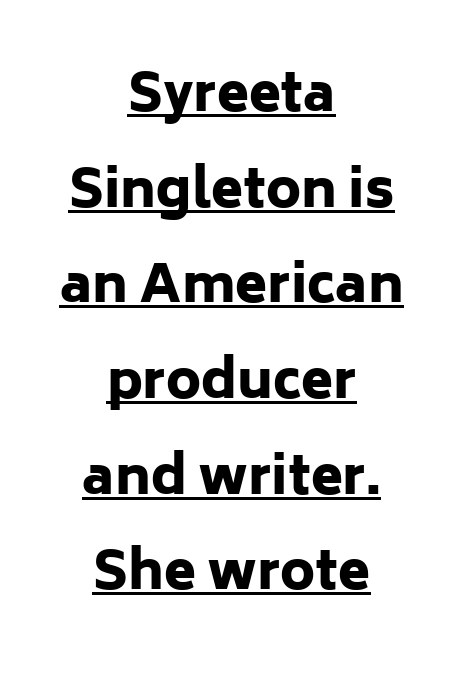
{"serif": "no", "italic": "no", "bold": "yes", "weight": "heavy", "width": "normal", "stroke_contrast": "low", "x_height": "medium", "monospaced": "no", "underline": "yes", "align": "center", "line_spacing_ratio": 1.84, "letter_spacing": "normal", "letter_spacing_em": 0.0, "glyph_px": 52}
